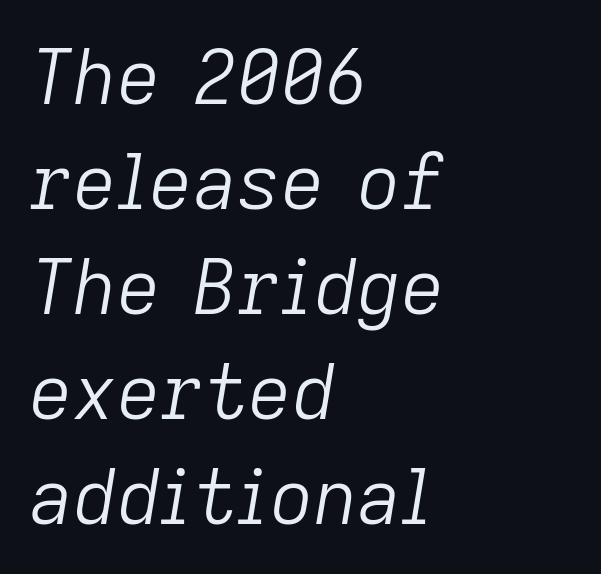
The tracking reads as untouched default to a designer's eye. The text carries the slant typical of an italic or oblique font. Spacing verdict: proportional, widths tailored to each character. Left-aligned paragraph, ragged on the right.
